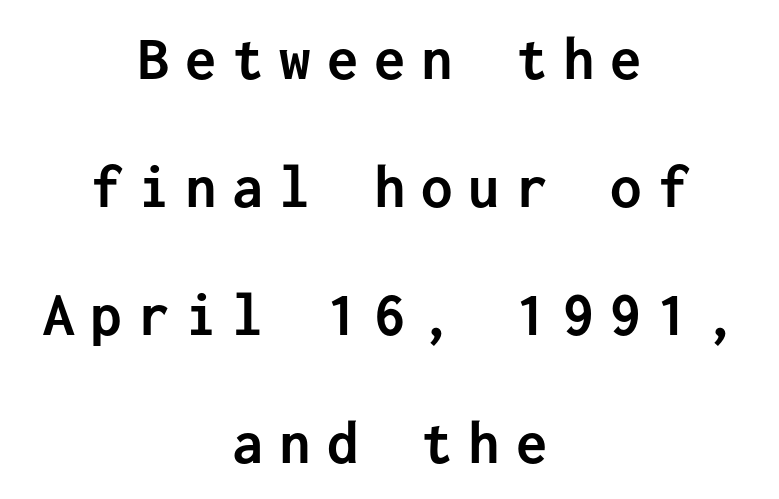
Q: Is the text bold? A: Yes.
Q: Is the text italic (slanted)? A: No, it is upright.
Q: Is the typeface a serif or a sans-serif typeface? A: Sans-serif.
Q: Is the text underlined? A: No.
Q: How is the paragraph aligned? A: Centered.
Q: Is the spacing between letters normal or unusually wide? A: Unusually wide.
Q: Is the spacing between lines tight, normal or loose? A: Loose.
Q: Width (condensed, normal, or wide)? A: Normal.
Q: Stroke contrast? A: Low.
Q: x-height? A: Medium.
Q: Monospaced? A: Yes.
